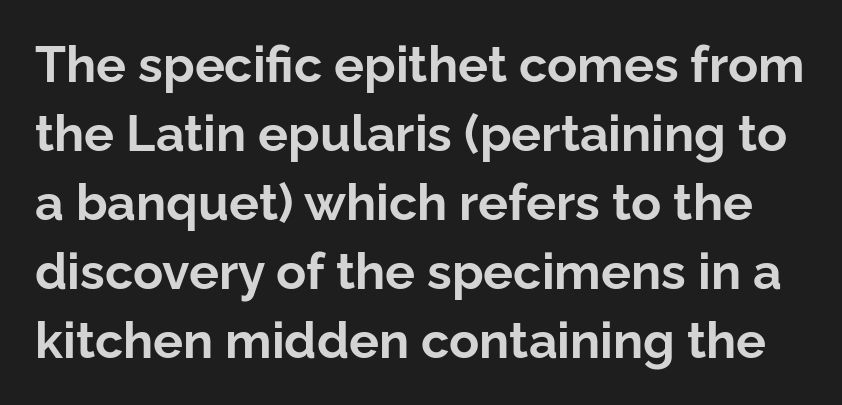
{"serif": "no", "italic": "no", "bold": "yes", "weight": "bold", "width": "normal", "stroke_contrast": "low", "x_height": "medium", "monospaced": "no", "underline": "no", "line_spacing": "normal", "line_spacing_ratio": 1.38, "letter_spacing": "normal", "letter_spacing_em": 0.0, "glyph_px": 50}
